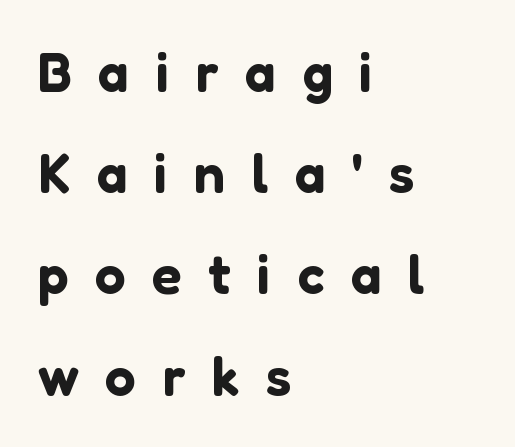
Display-style spreading of the glyphs; the letterfit is very open. Visually the block forms a straight wall on the left and a jagged coastline on the right. I'd call this a sans setting — the letters go barefoot. Every character sits straight up, as roman type does. Each letter keeps its own natural width here, so spacing adapts to shape. Nobody drew a line under any word here.
